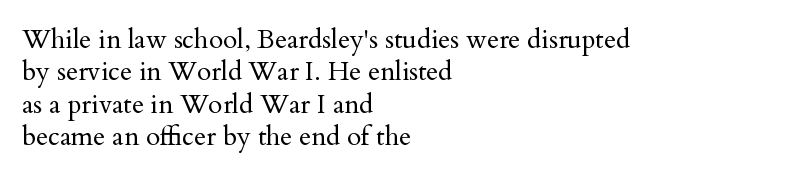
The image shows 26 px text type, upright; set left-aligned, normal line spacing (1.25x), normal letter spacing, not underlined.
